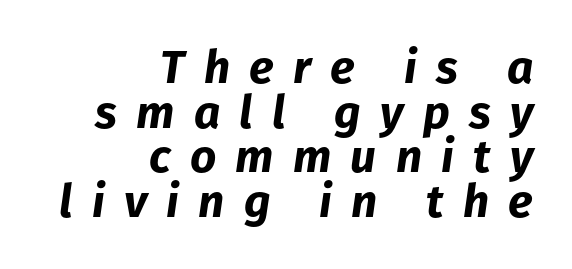
The image shows 46 px bold type, italic (leaning right); set right-aligned, tight line spacing (0.97x), unusually wide letter spacing (+0.42 em), not underlined; low stroke contrast and a medium x-height.
